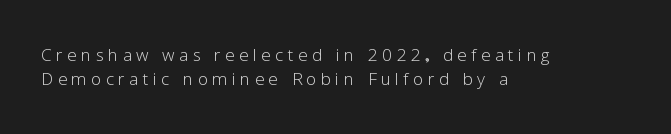
Q: Is the text bold? A: No.
Q: Is the text italic (slanted)? A: No, it is upright.
Q: Is the text underlined? A: No.
Q: How is the paragraph aligned? A: Left-aligned.
Q: Is the spacing between lines tight, normal or loose? A: Tight.
